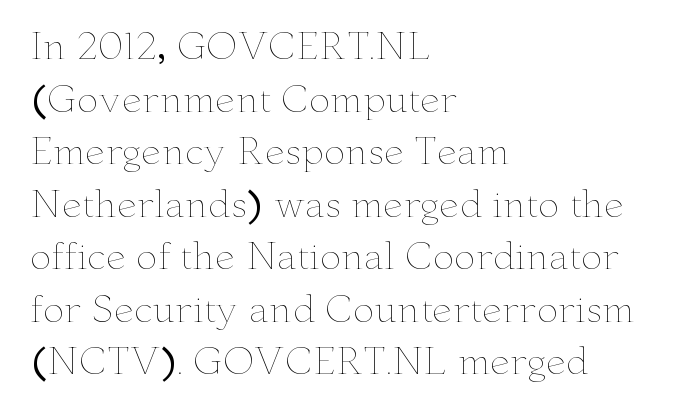
The image shows 36 px thin, wide type, upright; set left-aligned, normal line spacing (1.46x), normal letter spacing, not underlined; low stroke contrast and a small x-height.
